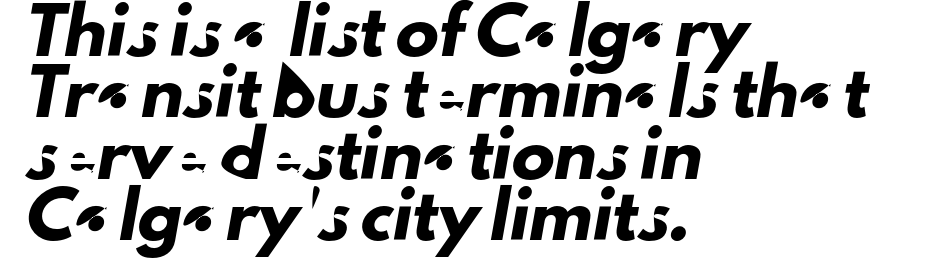
The image shows 43 px sans-serif type; set left-aligned, normal line spacing (1.43x), normal letter spacing, not underlined; low stroke contrast and a small x-height.
